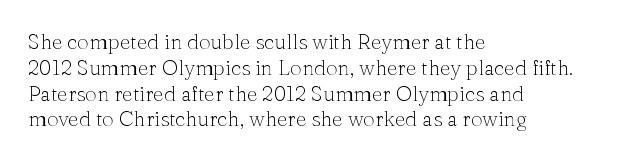
{"italic": "no", "bold": "no", "underline": "no", "align": "left", "line_spacing_ratio": 1.23, "letter_spacing": "normal", "letter_spacing_em": 0.0, "glyph_px": 21}
